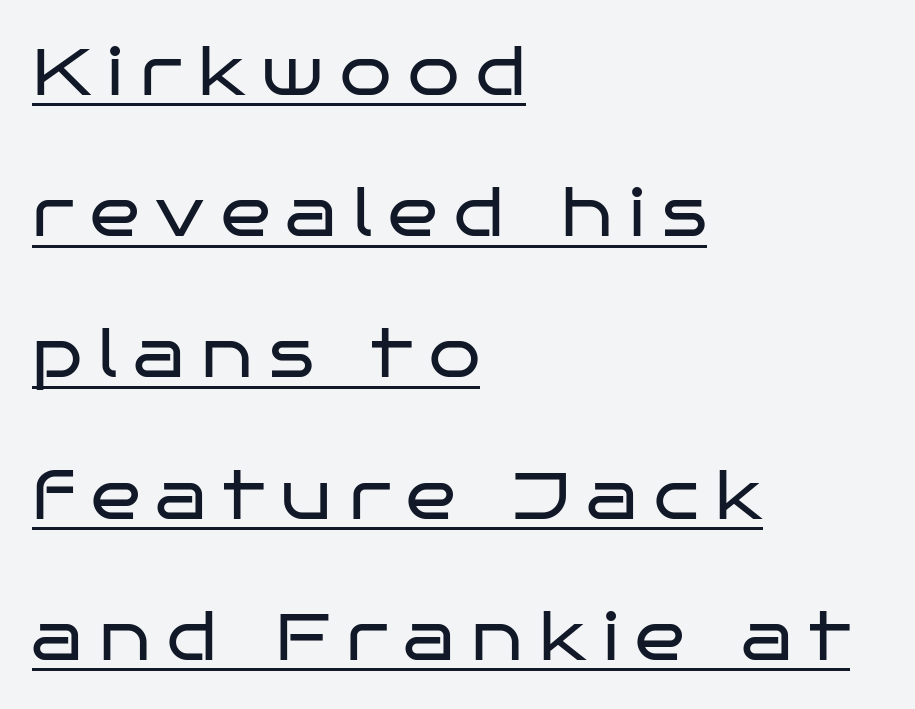
The vertical gap from one line to the next is large. Is this a sans? Yes — the strokes have no serifs. Letters have the restrained weight of plain body copy at most. These lines are set flush left with a ragged right edge. The gaps between neighbouring characters are conspicuously large.
